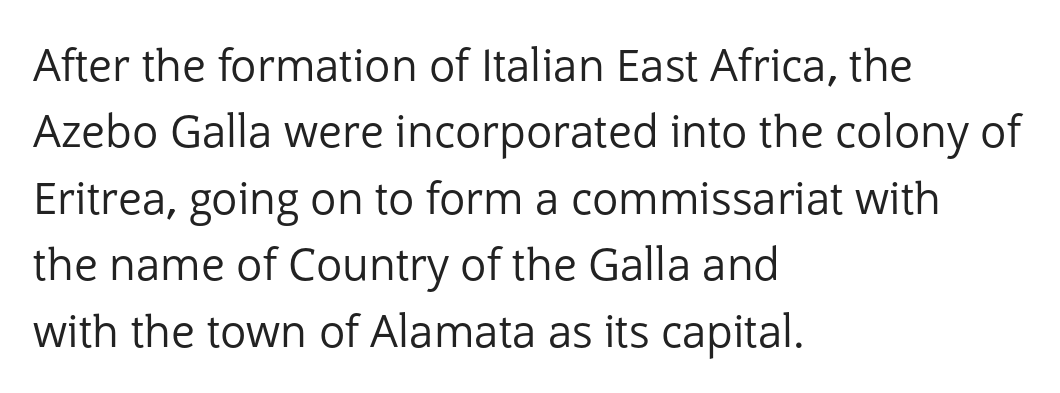
Weight: in the light-to-regular range. A student would call this left alignment; a typographer would say flush left, rag right. Is this a fixed-width face? No — the glyphs have proportional, varying widths. The line texture is even and compact thanks to regular tracking.
